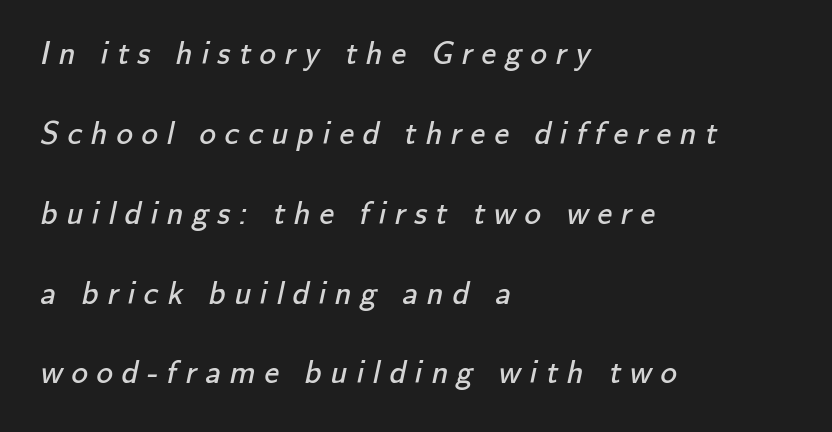
Q: Is the text bold? A: No.
Q: Is the typeface a serif or a sans-serif typeface? A: Sans-serif.
Q: Is the text underlined? A: No.
Q: How is the paragraph aligned? A: Left-aligned.
Q: Is the spacing between letters normal or unusually wide? A: Unusually wide.
Q: Is the spacing between lines tight, normal or loose? A: Loose.
Q: Width (condensed, normal, or wide)? A: Normal.
Q: Stroke contrast? A: Low.
Q: x-height? A: Small.
Q: Monospaced? A: No.
